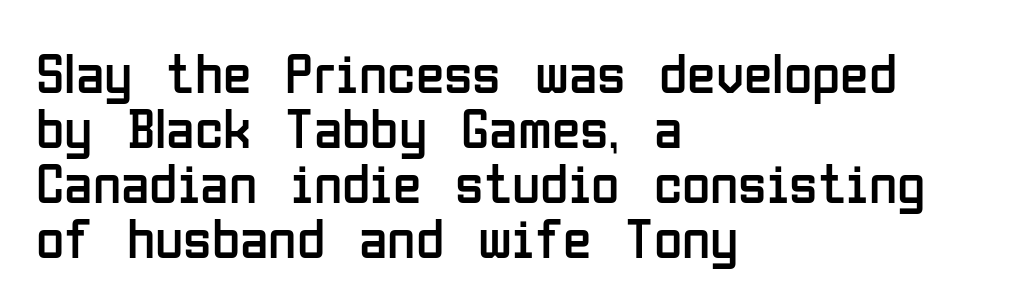
Nothing sits at the stroke ends, so this counts as sans-serif. Summary of vertical rhythm: compact, with narrow interline spacing. Is the letter spacing exaggerated? No — it looks like the ordinary default. Do the characters align in a grid? No, the font is proportional.
